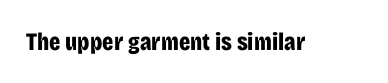
The image shows 25 px bold type, upright; set normal letter spacing, not underlined.
